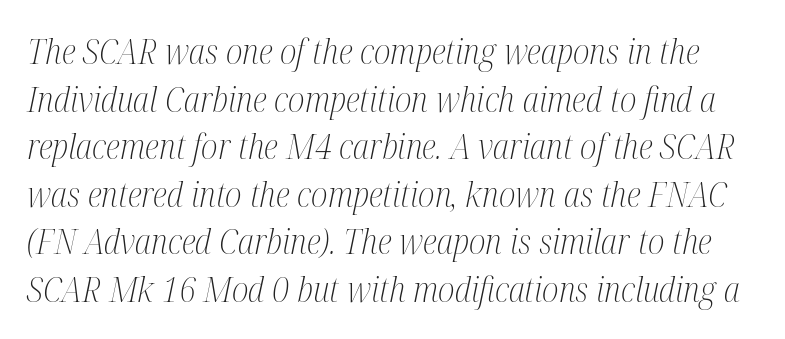
{"serif": "yes", "italic": "yes", "lean": "right", "slant_degrees": 12, "bold": "no", "weight": "light", "width": "condensed", "stroke_contrast": "medium", "x_height": "medium", "monospaced": "no", "underline": "no", "line_spacing": "normal", "line_spacing_ratio": 1.4, "letter_spacing": "normal", "letter_spacing_em": 0.0, "glyph_px": 34}
